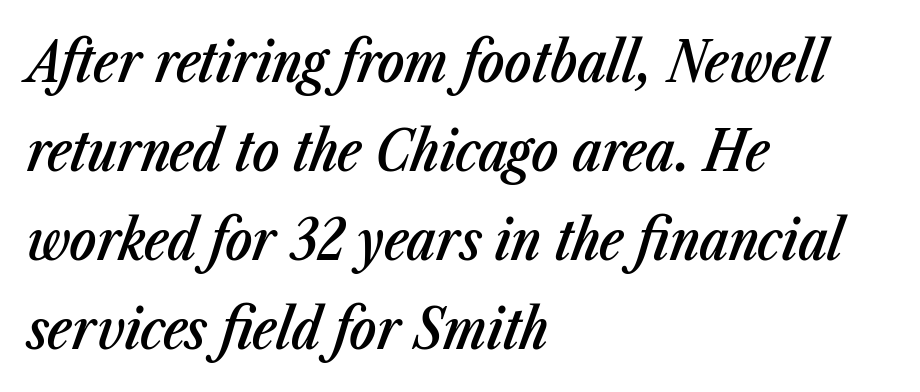
Q: Is the text bold? A: Semi-bold.
Q: Is the text italic (slanted)? A: Yes, it leans right by about 23 degrees.
Q: Is the text underlined? A: No.
Q: How is the paragraph aligned? A: Left-aligned.
Q: Is the spacing between letters normal or unusually wide? A: Normal.
Q: Is the spacing between lines tight, normal or loose? A: Normal.
Q: Width (condensed, normal, or wide)? A: Condensed.
Q: Stroke contrast? A: Low.
Q: x-height? A: Medium.
Q: Monospaced? A: No.
